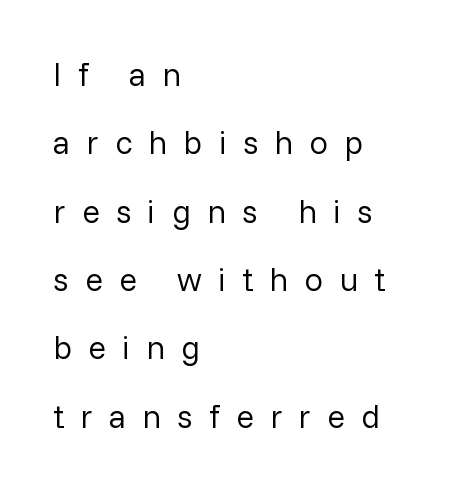
The image shows 33 px regular-weight sans-serif type, upright; set left-aligned, loose line spacing (2.07x), unusually wide letter spacing (+0.49 em), not underlined; low stroke contrast and a medium x-height.
